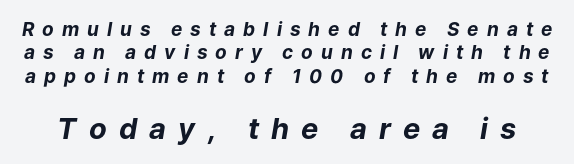
Q: Is the text bold? A: Yes.
Q: Is the text italic (slanted)? A: Yes, it leans right by about 9 degrees.
Q: Is the text underlined? A: No.
Q: Is the spacing between letters normal or unusually wide? A: Unusually wide.
Q: Which block of text is set in a larger size, the first (top) or the second (bottom)? A: The second (bottom) one.
Q: Width (condensed, normal, or wide)? A: Normal.
Q: Stroke contrast? A: Low.
Q: x-height? A: Medium.
Q: Monospaced? A: No.
